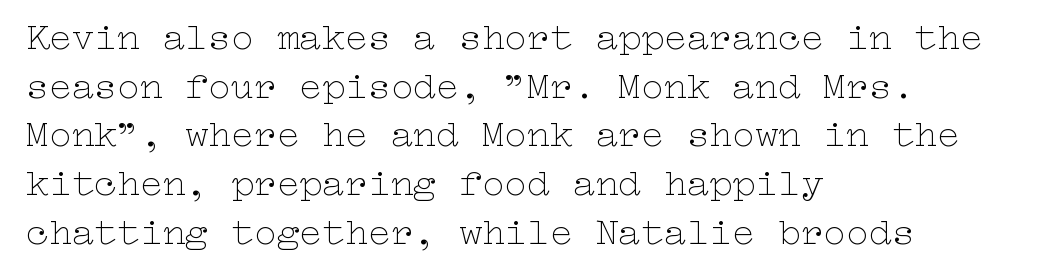
The image shows 38 px thin, wide type, upright; set left-aligned, normal line spacing (1.28x), normal letter spacing, not underlined; low stroke contrast and a medium x-height.
